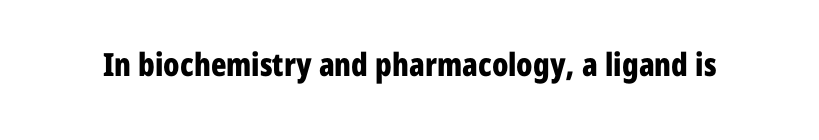
{"serif": "no", "italic": "no", "bold": "yes", "weight": "bold", "width": "condensed", "stroke_contrast": "low", "x_height": "medium", "monospaced": "no", "underline": "no", "letter_spacing": "normal", "letter_spacing_em": 0.0, "glyph_px": 32}
